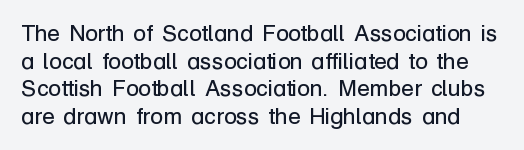
The image shows 23 px text type, upright; set line spacing 1.2x, normal letter spacing, not underlined.
